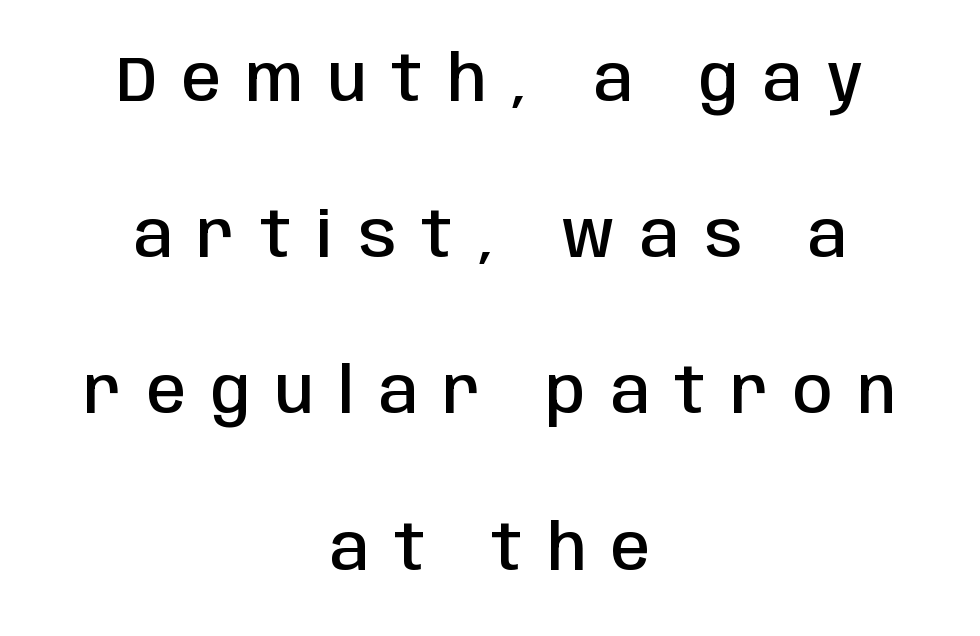
{"serif": "no", "italic": "no", "bold": "semi", "weight": "semibold", "width": "condensed", "stroke_contrast": "low", "x_height": "large", "monospaced": "no", "underline": "no", "align": "center", "line_spacing": "loose", "line_spacing_ratio": 2.48, "letter_spacing": "wide", "letter_spacing_em": 0.4, "glyph_px": 63}
